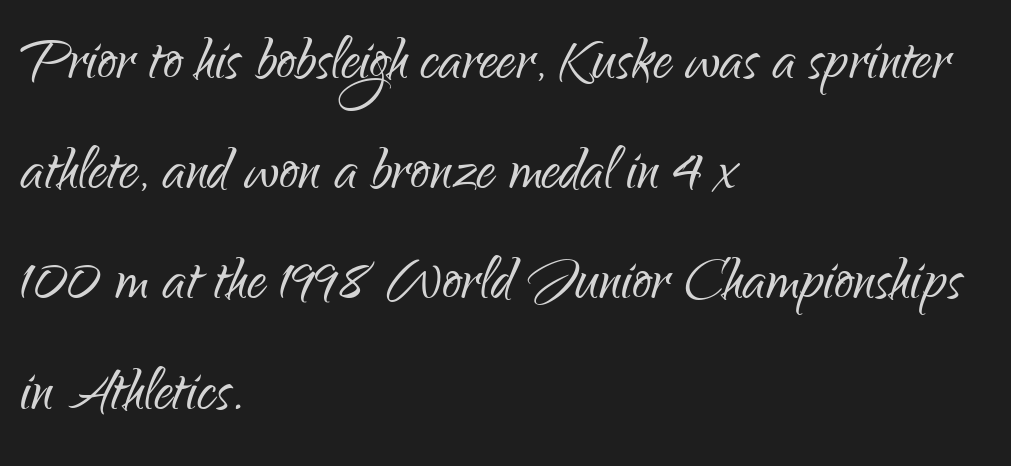
The image shows 75 px light, condensed sans-serif type; set left-aligned, normal line spacing (1.47x), normal letter spacing, not underlined; low stroke contrast and a small x-height.
